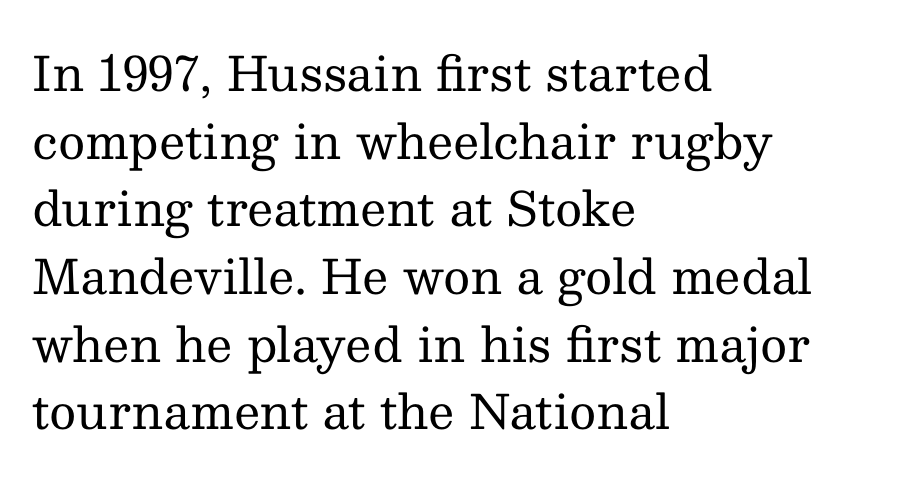
The image shows 47 px regular-weight serif type, upright; set left-aligned, normal line spacing (1.44x), normal letter spacing, not underlined; medium stroke contrast and a medium x-height.
